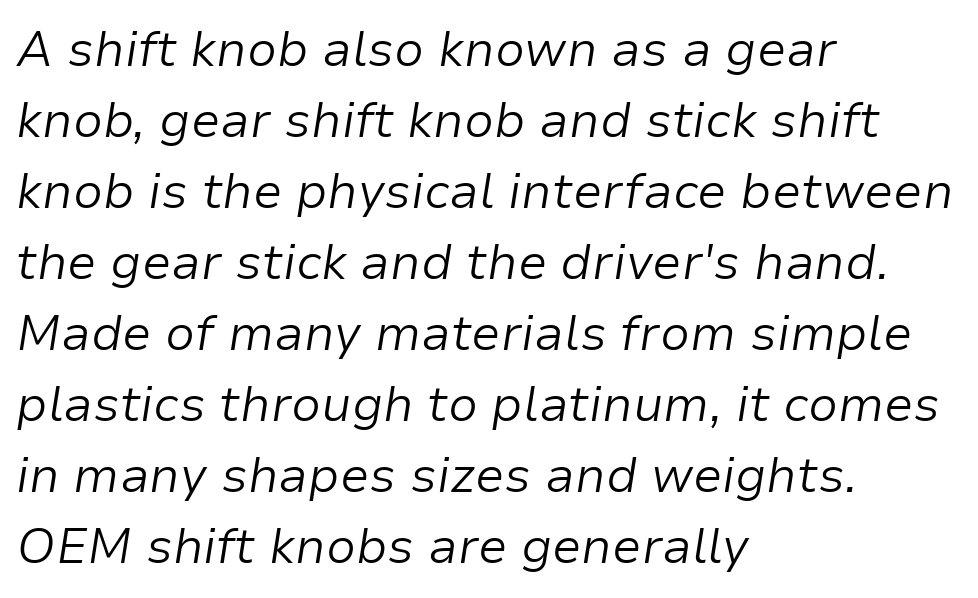
The letters look calm and open, with moderate or lighter stems. This sample keeps an unexceptional amount of space between lines. The letterforms sit shoulder to shoulder at normal distance. The face used here is proportionally spaced, like ordinary book or web type. The string is rendered with underlining switched off.
